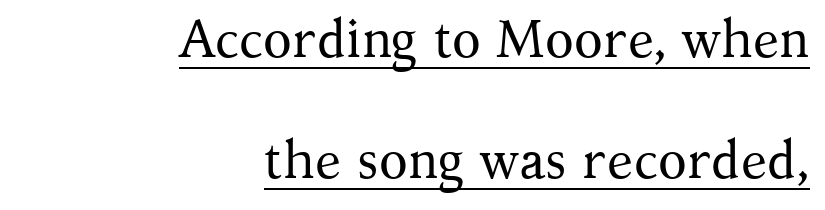
The typography opts for an upright posture over an oblique one. Unbolded letterforms with no extra heft. Underlined type. Characters follow at the spacing the type designer built in. The passage shown is typeset with a serif family.
